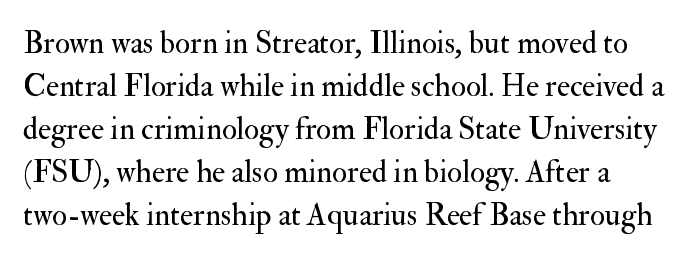
Heaviness? Minimal to ordinary, like unemphasized prose. Characters follow at the spacing the type designer built in. Font category for this specimen: serif. The passage shown is typed in a proportional face where columns would drift.
